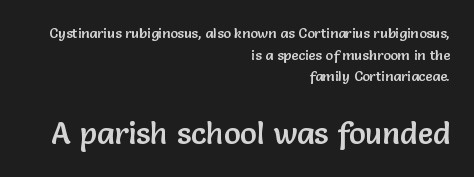
Q: Is the text italic (slanted)? A: No, it is upright.
Q: Is the typeface a serif or a sans-serif typeface? A: Sans-serif.
Q: Is the text underlined? A: No.
Q: How is the paragraph aligned? A: Right-aligned.
Q: Is the spacing between letters normal or unusually wide? A: Normal.
Q: Is the spacing between lines tight, normal or loose? A: Normal.
Q: Which block of text is set in a larger size, the first (top) or the second (bottom)? A: The second (bottom) one.
Q: Width (condensed, normal, or wide)? A: Normal.
Q: Stroke contrast? A: Low.
Q: x-height? A: Medium.
Q: Monospaced? A: No.
